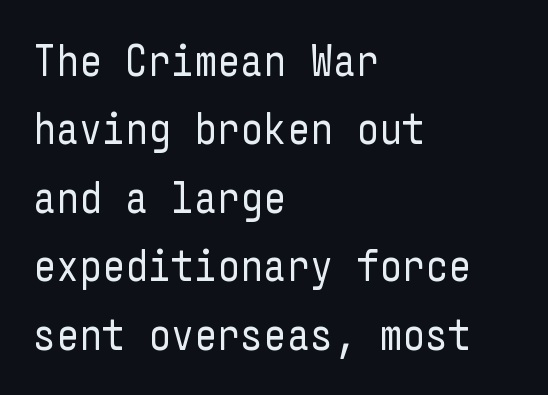
When letters stand straight like this, we call the style roman or upright. The strokes are not fattened; the text isn't bold. Grotesque or geometric, the face here clearly has no serifs. The letters sit at their default tracking, neither squeezed nor spread. Vertical spacing — default.
